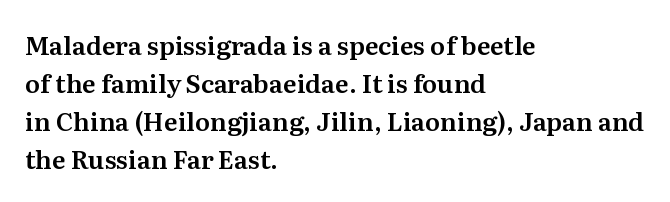
{"italic": "no", "underline": "no", "align": "left", "line_spacing": "normal", "line_spacing_ratio": 1.52, "letter_spacing": "normal", "letter_spacing_em": 0.0, "glyph_px": 25}
